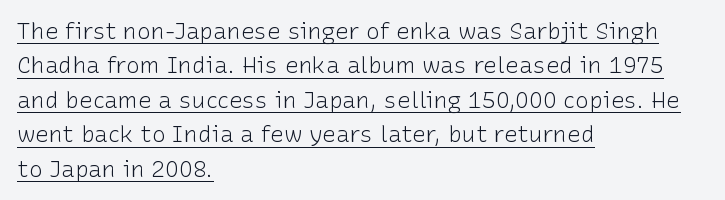
The lines are quadded left. The passage shown is not bold in any degree. Is there any slant? The stems are plumb. The face used here appears with an underline applied.
